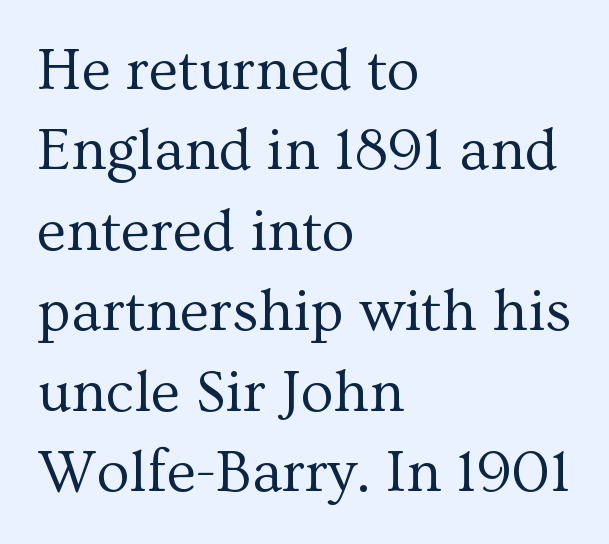
The image shows 60 px regular-weight serif type, upright; set left-aligned, normal line spacing (1.34x), normal letter spacing, not underlined; medium stroke contrast and a medium x-height.
